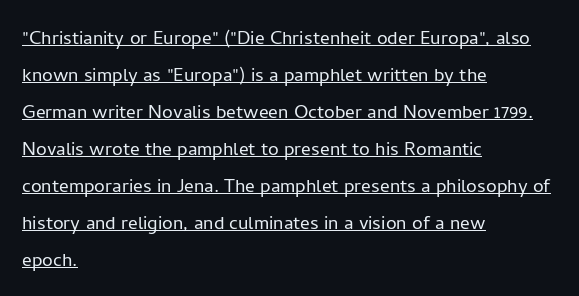
Q: Is the text bold? A: No.
Q: Is the text italic (slanted)? A: No, it is upright.
Q: Is the text underlined? A: Yes.
Q: How is the paragraph aligned? A: Left-aligned.
Q: Is the spacing between letters normal or unusually wide? A: Normal.
Q: Is the spacing between lines tight, normal or loose? A: Normal.
